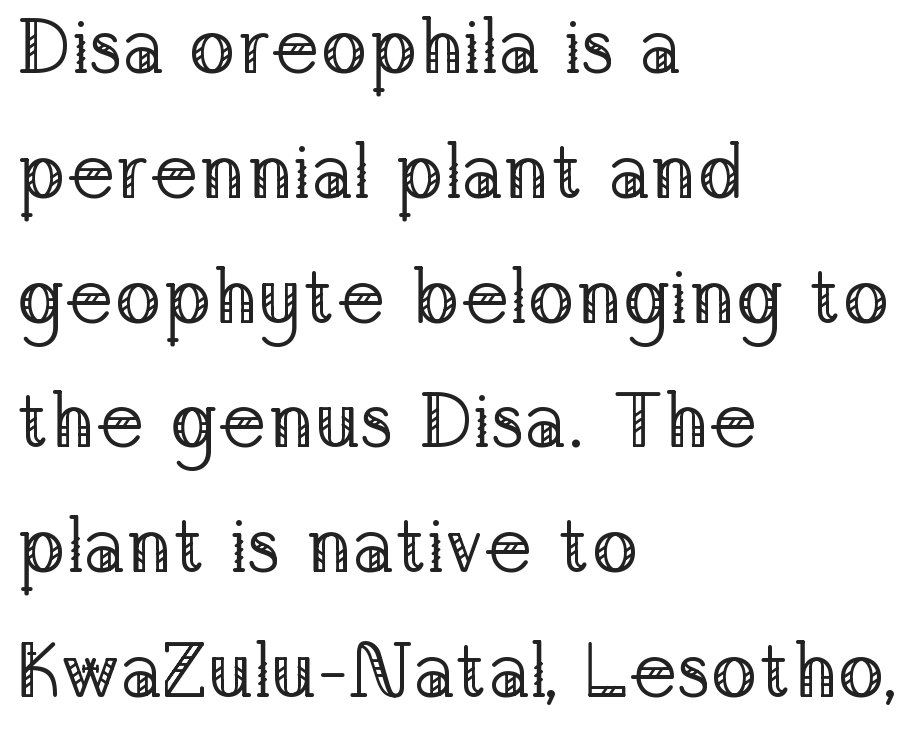
Descenders hang freely into open space. Notice how the stems are strictly vertical — no italics here. Interline gaps are of average width in this sample. The typeface has the unassuming heft of standard copy or less.
